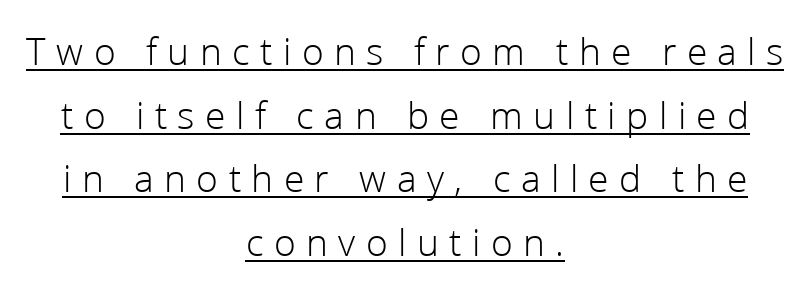
The image shows 40 px light sans-serif type, upright; set centered, normal line spacing (1.59x), unusually wide letter spacing (+0.26 em), underlined; low stroke contrast and a medium x-height.
